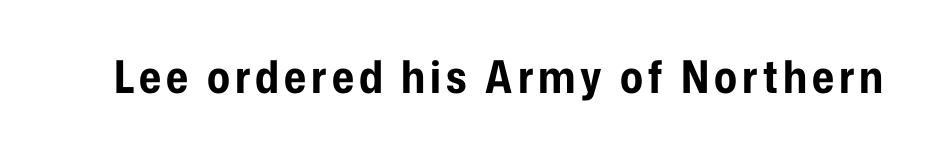
The image shows 45 px bold, condensed sans-serif type, upright; set not underlined; low stroke contrast and a medium x-height.
